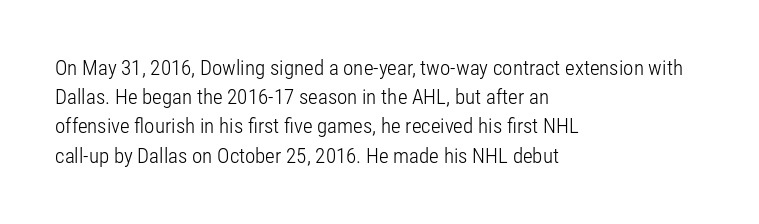
The image shows 21 px text type, upright; set left-aligned, normal line spacing (1.39x), normal letter spacing, not underlined.
